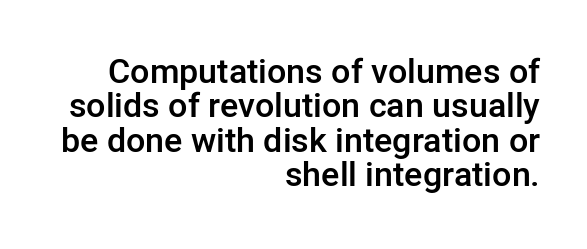
Typeset ragged left — the right edge is the straight one. This rendering employs a face without finishing strokes, i.e., a sans-serif. Vertical strokes here are truly vertical. A bit beefed up — I'd call it semibold rather than bold.
